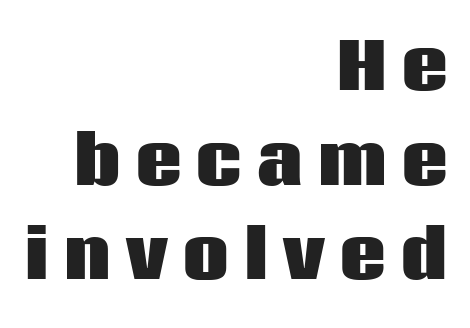
The lines in this sample share a right terminus and differ only in where they begin. Designer's note — italics off, roman on. The face used here has the dense, thick strokes of a bold. Serifs: no, the terminals of the letterforms are clean.
